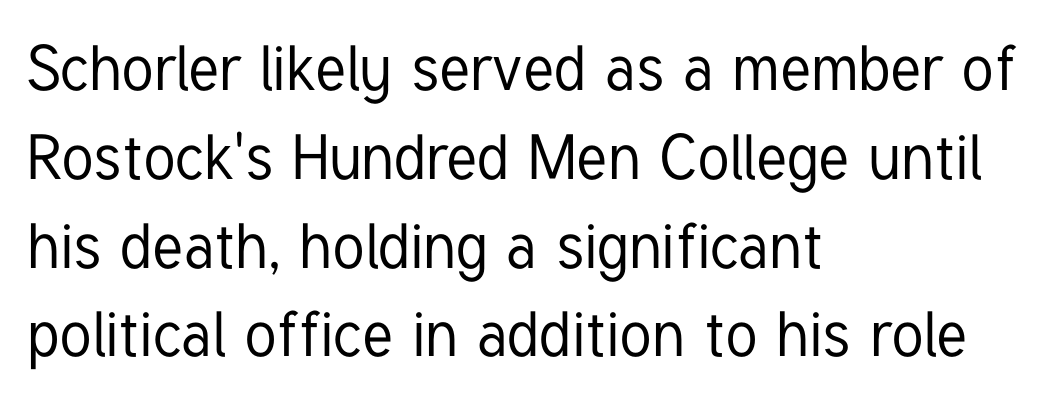
{"serif": "no", "italic": "no", "width": "condensed", "stroke_contrast": "low", "x_height": "medium", "monospaced": "no", "underline": "no", "align": "left", "line_spacing": "normal", "line_spacing_ratio": 1.41, "letter_spacing": "normal", "letter_spacing_em": 0.0, "glyph_px": 63}
